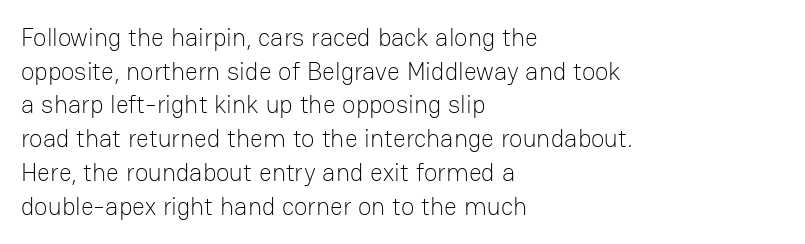
{"italic": "no", "bold": "no", "underline": "no", "align": "left", "line_spacing": "normal", "line_spacing_ratio": 1.35, "letter_spacing": "normal", "letter_spacing_em": 0.0, "glyph_px": 25}
